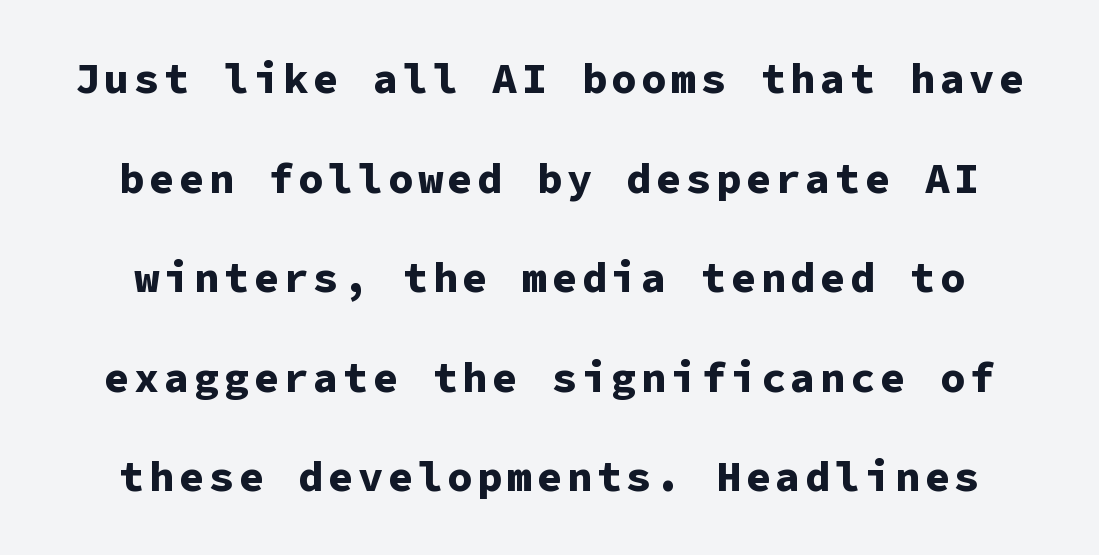
Q: Is the text bold? A: Yes.
Q: Is the text italic (slanted)? A: No, it is upright.
Q: Is the typeface a serif or a sans-serif typeface? A: Sans-serif.
Q: Is the text underlined? A: No.
Q: Is the spacing between lines tight, normal or loose? A: Loose.
Q: Width (condensed, normal, or wide)? A: Normal.
Q: Stroke contrast? A: Low.
Q: x-height? A: Medium.
Q: Monospaced? A: Yes.
